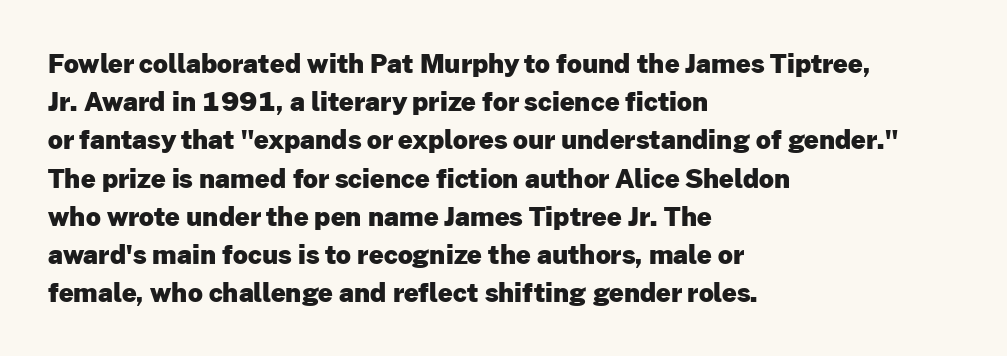
The image shows 26 px bold type, upright; set left-aligned, normal line spacing (1.47x), normal letter spacing, not underlined.
